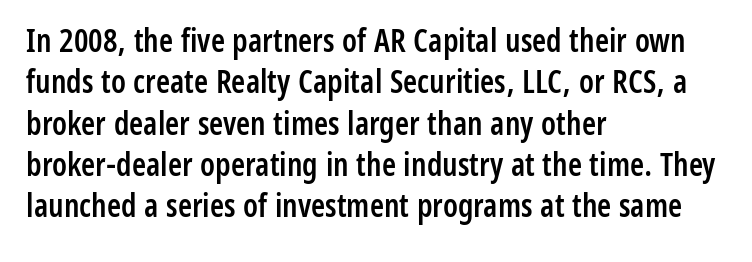
The image shows 32 px semibold, condensed sans-serif type, upright; set left-aligned, normal line spacing (1.29x), normal letter spacing, not underlined; low stroke contrast and a medium x-height.
